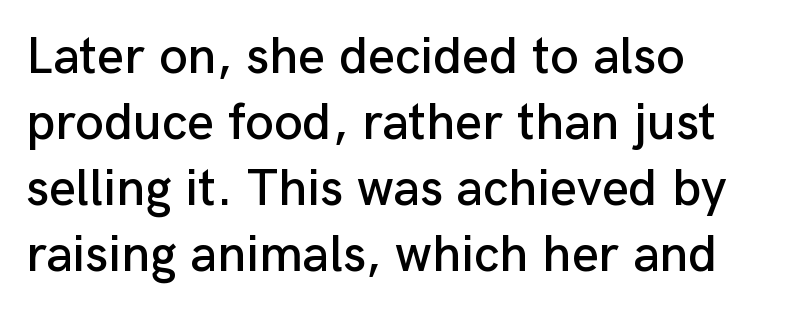
The image shows 52 px sans-serif type, upright; set left-aligned, normal line spacing (1.27x), normal letter spacing, not underlined; low stroke contrast and a medium x-height.
